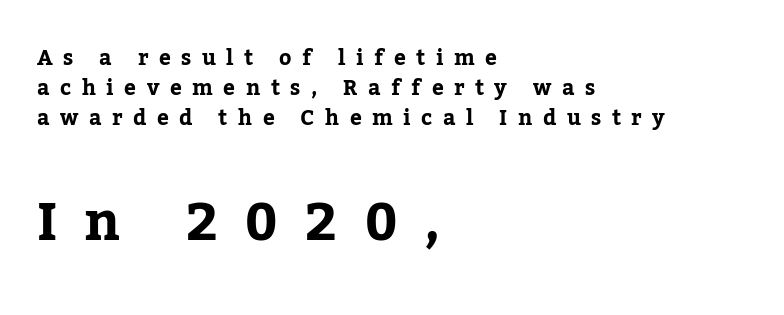
The image shows 53 px serif type, upright; set left-aligned, normal line spacing (1.44x), unusually wide letter spacing (+0.5 em), not underlined; the second (bottom) block is 2.52x larger; low stroke contrast and a medium x-height.
